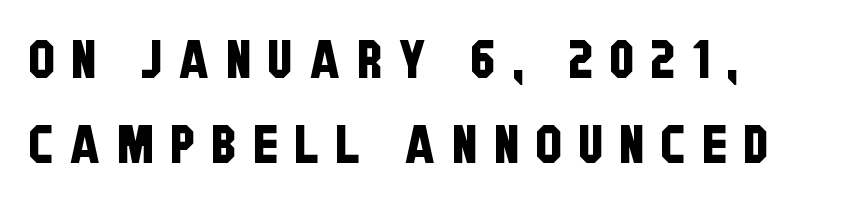
The image shows 53 px condensed sans-serif type; set left-aligned, normal line spacing (1.61x), unusually wide letter spacing (+0.31 em), not underlined; low stroke contrast and a large x-height.
